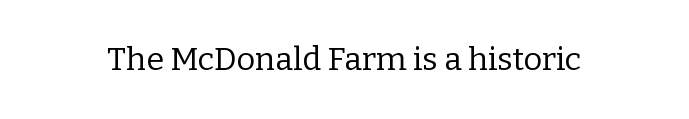
Q: Is the text bold? A: No.
Q: Is the text italic (slanted)? A: No, it is upright.
Q: Is the typeface a serif or a sans-serif typeface? A: Serif.
Q: Is the text underlined? A: No.
Q: Is the spacing between letters normal or unusually wide? A: Normal.
Q: Width (condensed, normal, or wide)? A: Normal.
Q: Stroke contrast? A: Low.
Q: x-height? A: Medium.
Q: Monospaced? A: No.
